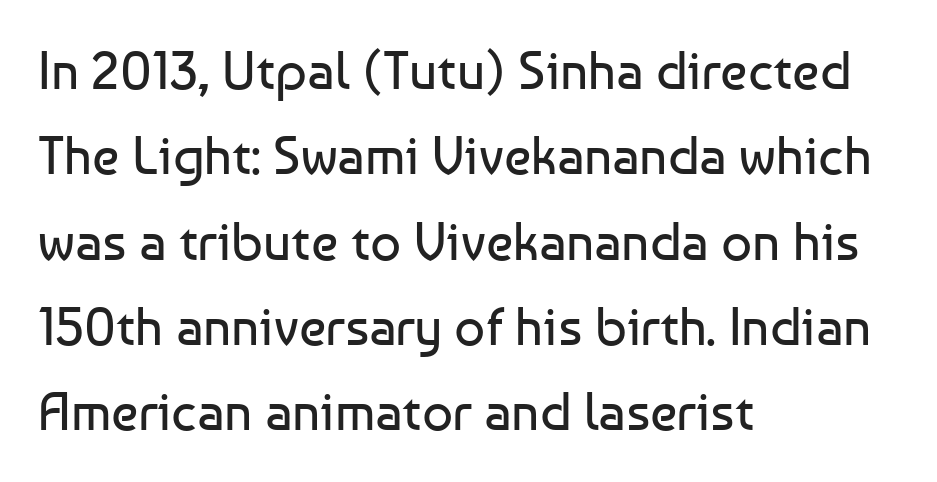
The image shows 54 px regular-weight sans-serif type, upright; set left-aligned, normal line spacing (1.58x), normal letter spacing, not underlined; low stroke contrast and a medium x-height.
